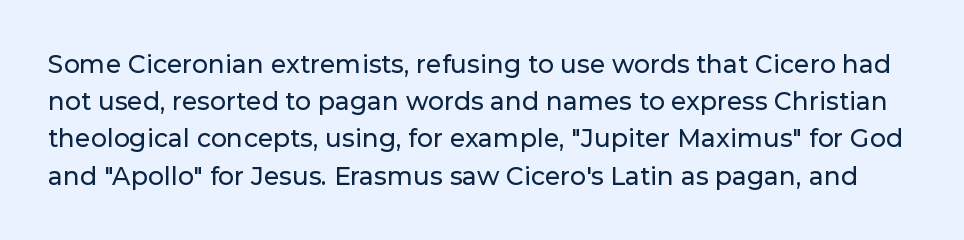
The image shows 25 px text type, upright; set normal line spacing (1.49x), normal letter spacing, not underlined.
